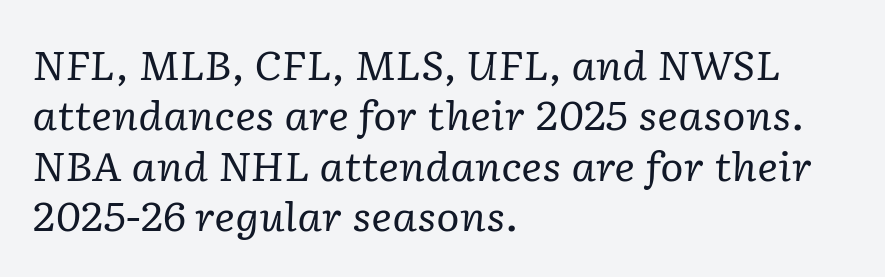
Yep, those are serifs on the letters. The rendering anchors every line to the left-hand side. A light-to-regular cut is what we see here. Letter spacing: default. Summary of vertical rhythm: regular, with standard interline spacing. Designer's note — italics engaged.
